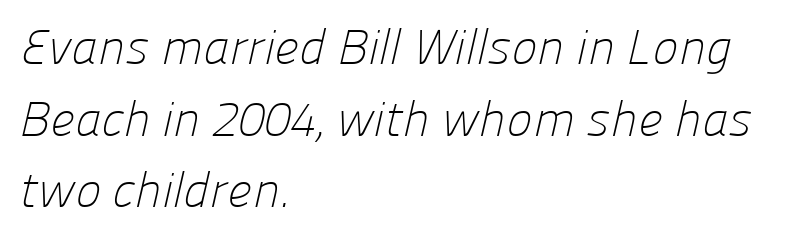
Q: Is the text bold? A: No.
Q: Is the typeface a serif or a sans-serif typeface? A: Sans-serif.
Q: Is the text underlined? A: No.
Q: How is the paragraph aligned? A: Left-aligned.
Q: Is the spacing between letters normal or unusually wide? A: Normal.
Q: Is the spacing between lines tight, normal or loose? A: Normal.
Q: Width (condensed, normal, or wide)? A: Normal.
Q: Stroke contrast? A: Low.
Q: x-height? A: Medium.
Q: Monospaced? A: No.
